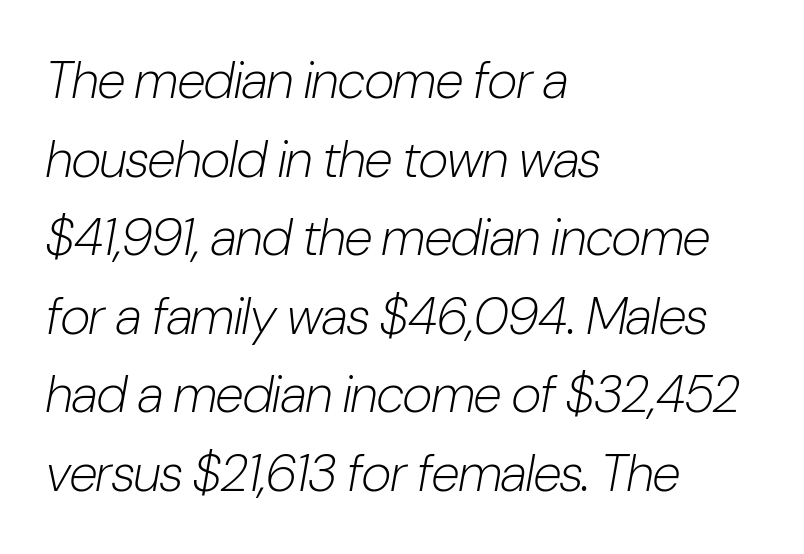
{"italic": "yes", "lean": "right", "slant_degrees": 10, "bold": "no", "weight": "light", "width": "condensed", "stroke_contrast": "low", "x_height": "medium", "monospaced": "no", "underline": "no", "align": "left", "line_spacing": "normal", "line_spacing_ratio": 1.51, "letter_spacing": "normal", "letter_spacing_em": 0.0, "glyph_px": 52}
